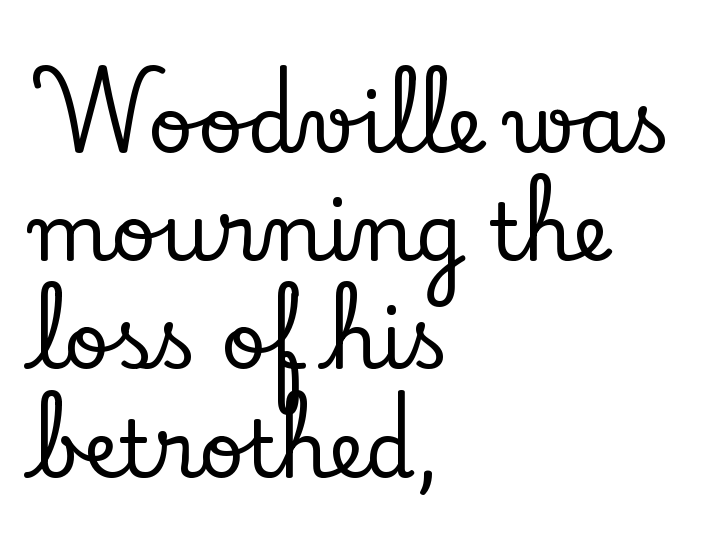
Q: Is the text italic (slanted)? A: No, it is upright.
Q: Is the typeface a serif or a sans-serif typeface? A: Serif.
Q: Is the text underlined? A: No.
Q: How is the paragraph aligned? A: Left-aligned.
Q: Is the spacing between letters normal or unusually wide? A: Normal.
Q: Is the spacing between lines tight, normal or loose? A: Normal.
Q: Width (condensed, normal, or wide)? A: Normal.
Q: Stroke contrast? A: Low.
Q: x-height? A: Small.
Q: Monospaced? A: No.
